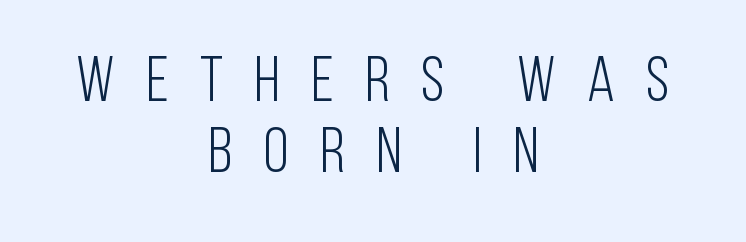
The image shows 64 px light, condensed sans-serif type, upright; set centered, tight line spacing (1.11x), unusually wide letter spacing (+0.49 em), not underlined; low stroke contrast and a large x-height.
